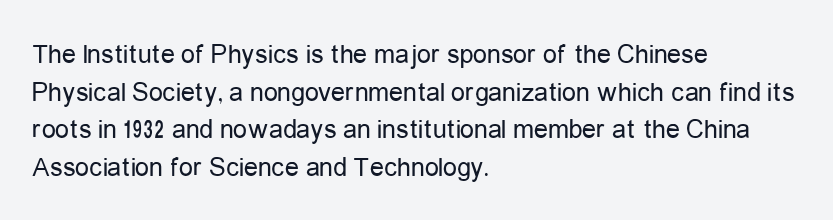
{"serif": "no", "italic": "no", "bold": "no", "weight": "regular", "width": "condensed", "stroke_contrast": "low", "x_height": "medium", "monospaced": "no", "underline": "no", "align": "left", "line_spacing": "normal", "line_spacing_ratio": 1.34, "letter_spacing": "normal", "letter_spacing_em": 0.0, "glyph_px": 28}
